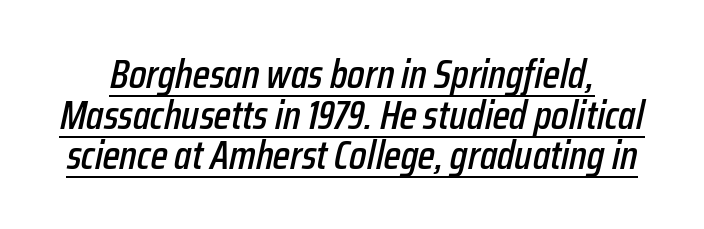
Q: Is the text italic (slanted)? A: Yes, it leans right by about 12 degrees.
Q: Is the text underlined? A: Yes.
Q: Is the spacing between letters normal or unusually wide? A: Normal.
Q: Is the spacing between lines tight, normal or loose? A: Tight.
Q: Width (condensed, normal, or wide)? A: Condensed.
Q: Stroke contrast? A: Low.
Q: x-height? A: Medium.
Q: Monospaced? A: No.
